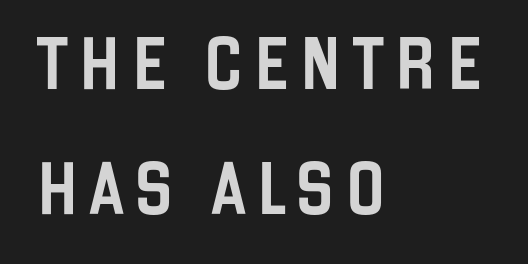
The image shows 52 px condensed sans-serif type, upright; set left-aligned, loose line spacing (2.4x), unusually wide letter spacing (+0.22 em), not underlined; low stroke contrast and a large x-height.
